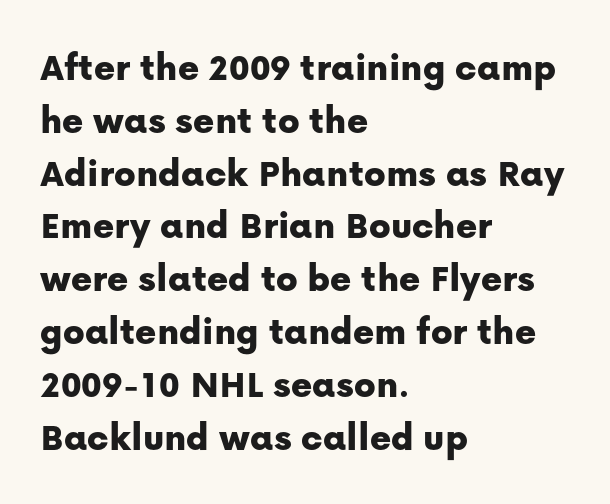
Evenly set lines give the paragraph a standard silhouette. Just letters on the line, the space beneath them empty. Serif or sans? Sans — the stroke terminals are bare. Students, note that the glyphs here touch the page at normal intervals.
